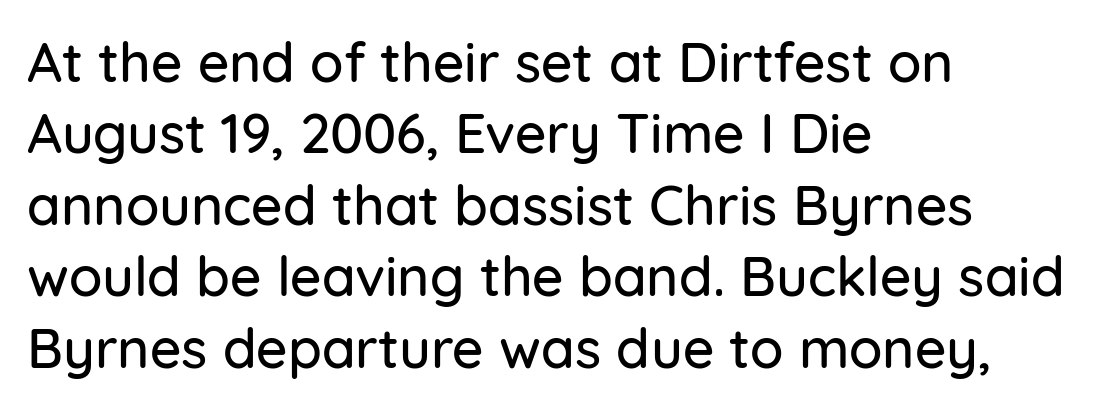
Q: Is the text italic (slanted)? A: No, it is upright.
Q: Is the typeface a serif or a sans-serif typeface? A: Sans-serif.
Q: Is the text underlined? A: No.
Q: How is the paragraph aligned? A: Left-aligned.
Q: Is the spacing between letters normal or unusually wide? A: Normal.
Q: Is the spacing between lines tight, normal or loose? A: Normal.
Q: Width (condensed, normal, or wide)? A: Normal.
Q: Stroke contrast? A: Low.
Q: x-height? A: Medium.
Q: Monospaced? A: No.
